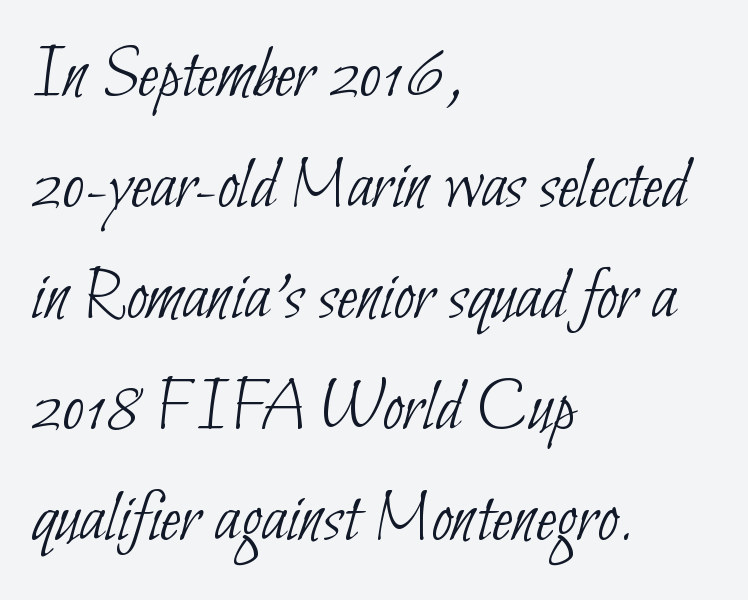
Unmarked baselines from the first word to the last. The lines in this sample share a left origin and differ only in where they stop. No chunkiness to these letters — they're not bold. Is this a fixed-width face? No — the glyphs have proportional, varying widths. The letters sit at their default tracking, neither squeezed nor spread. Stroke terminals: plain, sans-serif.
